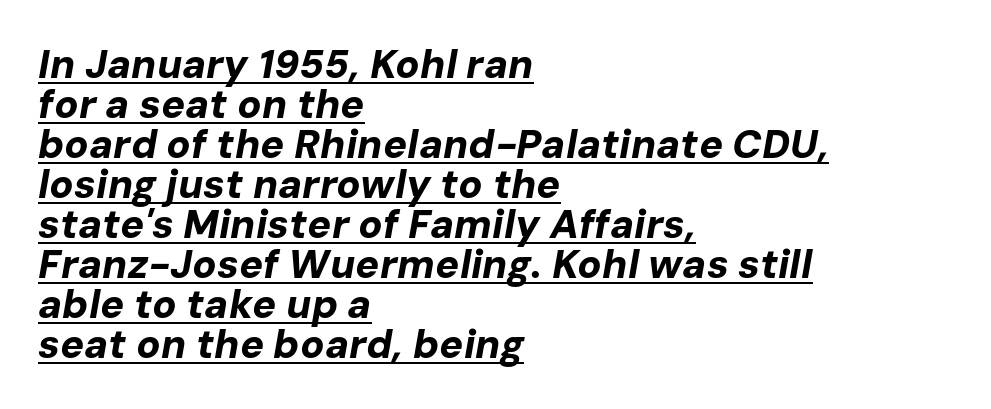
Do the characters align in a grid? No, the font is proportional. Alignment: flush left. This is oblique type, the kind used for emphasis or titles. The rendering keeps characters at their native spacing.
